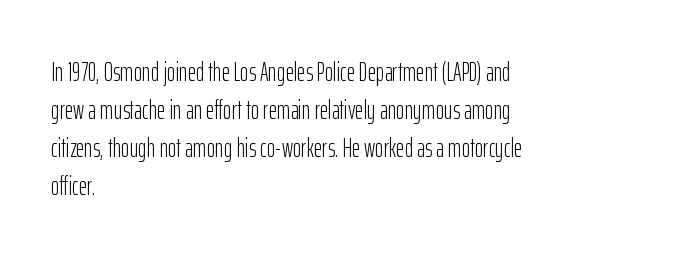
The image shows 26 px text type, upright; set left-aligned, normal line spacing (1.46x), normal letter spacing, not underlined.
